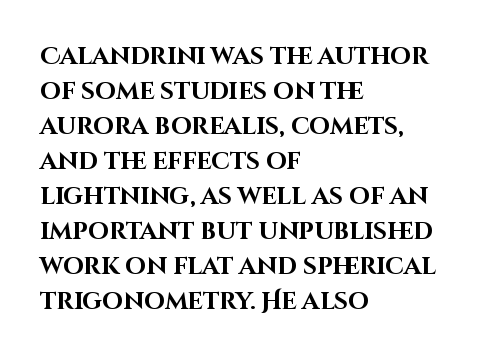
The image shows 24 px bold type, upright; set left-aligned, normal line spacing (1.46x), normal letter spacing, not underlined.
